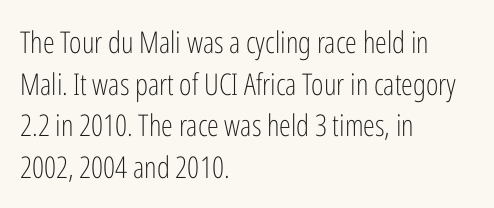
The image shows 30 px light, condensed sans-serif type, upright; set left-aligned, normal line spacing (1.39x), normal letter spacing, not underlined; low stroke contrast and a medium x-height.
